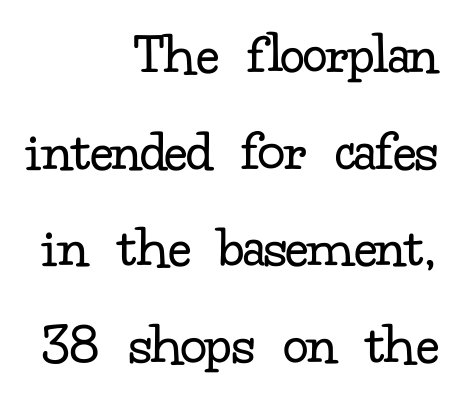
In CSS terms this would be text-align: right. Think standard paragraph weight, or any step lighter than that. Bare-footed words on every line. Spacing verdict: proportional, widths tailored to each character.
